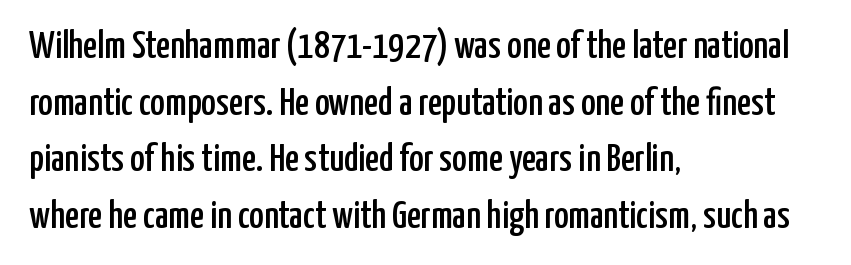
The image shows 39 px condensed sans-serif type, upright; set left-aligned, normal line spacing (1.45x), normal letter spacing, not underlined; low stroke contrast and a medium x-height.
